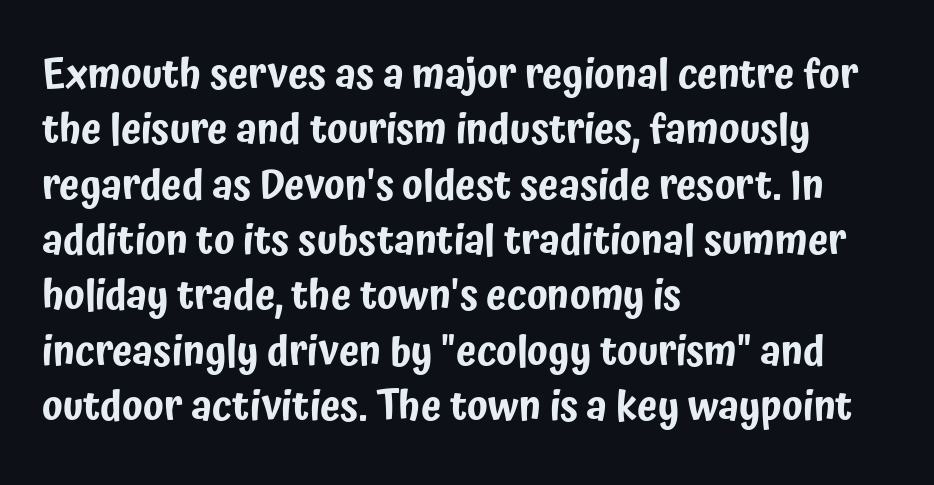
Q: Is the text italic (slanted)? A: No, it is upright.
Q: Is the typeface a serif or a sans-serif typeface? A: Sans-serif.
Q: Is the text underlined? A: No.
Q: How is the paragraph aligned? A: Left-aligned.
Q: Is the spacing between letters normal or unusually wide? A: Normal.
Q: Is the spacing between lines tight, normal or loose? A: Normal.
Q: Width (condensed, normal, or wide)? A: Condensed.
Q: Stroke contrast? A: Low.
Q: x-height? A: Medium.
Q: Monospaced? A: No.
